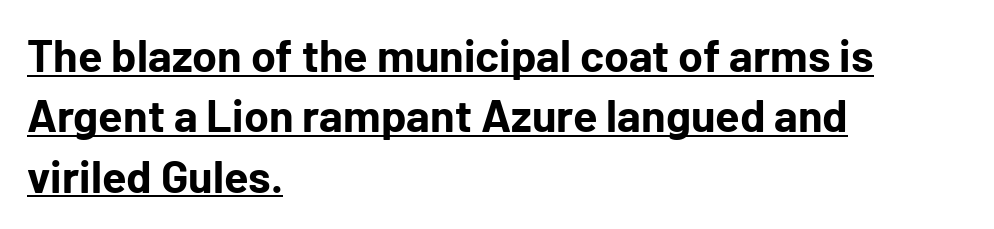
Q: Is the text bold? A: Yes.
Q: Is the text italic (slanted)? A: No, it is upright.
Q: Is the typeface a serif or a sans-serif typeface? A: Sans-serif.
Q: Is the text underlined? A: Yes.
Q: How is the paragraph aligned? A: Left-aligned.
Q: Is the spacing between letters normal or unusually wide? A: Normal.
Q: Is the spacing between lines tight, normal or loose? A: Normal.
Q: Width (condensed, normal, or wide)? A: Normal.
Q: Stroke contrast? A: Low.
Q: x-height? A: Medium.
Q: Monospaced? A: No.
